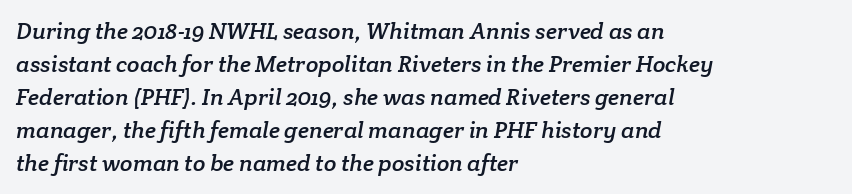
Q: Is the text underlined? A: No.
Q: How is the paragraph aligned? A: Left-aligned.
Q: Is the spacing between letters normal or unusually wide? A: Normal.
Q: Is the spacing between lines tight, normal or loose? A: Normal.
